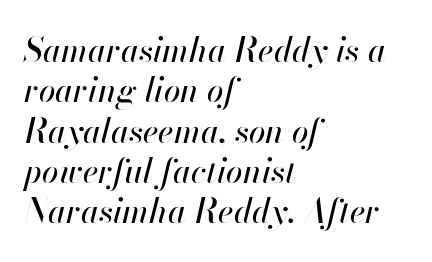
The rendering keeps characters at their native spacing. Check the space under the baseline: it is left empty. Teacher's note: observe the even left margin — that is flush-left alignment. A typesetter would call this proportional, since set widths differ per character. The font's italic variant was chosen for this text.
